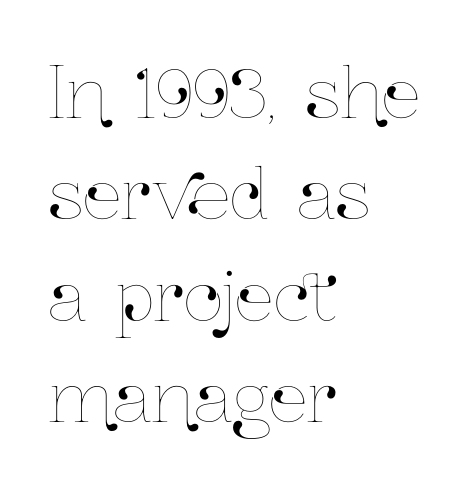
Q: Is the text italic (slanted)? A: No, it is upright.
Q: Is the text underlined? A: No.
Q: How is the paragraph aligned? A: Left-aligned.
Q: Is the spacing between letters normal or unusually wide? A: Normal.
Q: Is the spacing between lines tight, normal or loose? A: Normal.
Q: Width (condensed, normal, or wide)? A: Condensed.
Q: Stroke contrast? A: Low.
Q: x-height? A: Medium.
Q: Monospaced? A: No.
